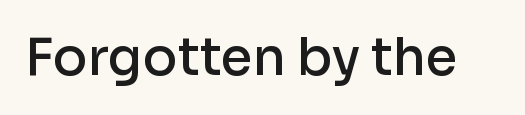
The letterforms sit shoulder to shoulder at normal distance. Note the varied advance widths — an 'i' is clearly narrower than an 'm'. Observe the absence of serifs on each vertical stroke in this sample. A semibold gives these letters moderate extra thickness, short of bold.
